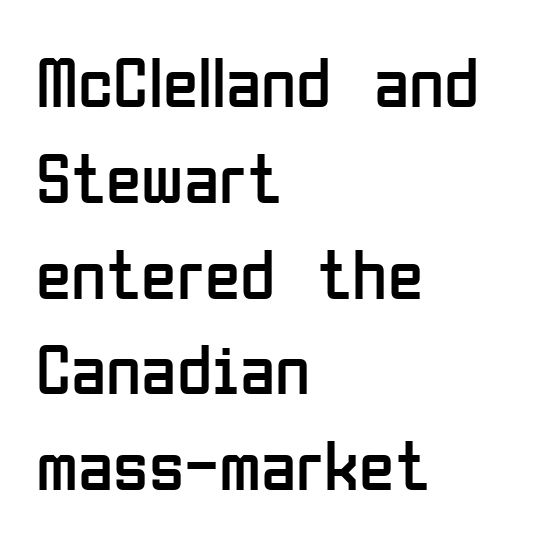
Q: Is the text bold? A: No.
Q: Is the text italic (slanted)? A: No, it is upright.
Q: Is the typeface a serif or a sans-serif typeface? A: Sans-serif.
Q: Is the text underlined? A: No.
Q: How is the paragraph aligned? A: Left-aligned.
Q: Is the spacing between letters normal or unusually wide? A: Normal.
Q: Is the spacing between lines tight, normal or loose? A: Normal.
Q: Width (condensed, normal, or wide)? A: Condensed.
Q: Stroke contrast? A: Low.
Q: x-height? A: Medium.
Q: Monospaced? A: No.
